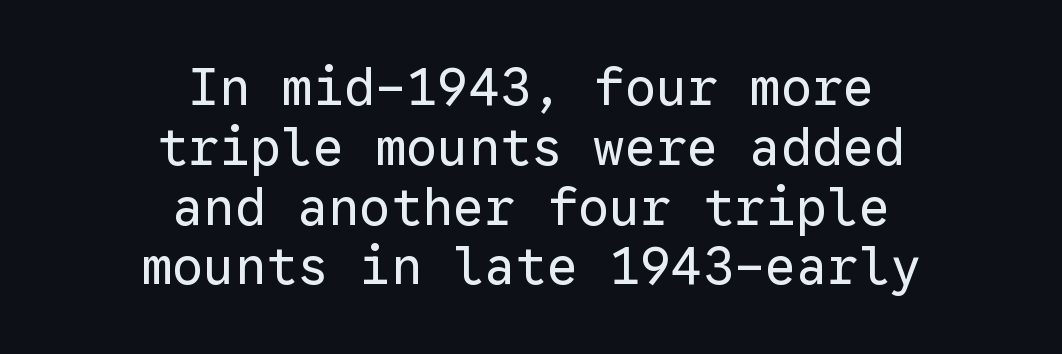
{"serif": "no", "italic": "no", "bold": "no", "weight": "regular", "width": "normal", "stroke_contrast": "low", "x_height": "medium", "monospaced": "yes", "underline": "no", "align": "center", "line_spacing": "tight", "line_spacing_ratio": 1.15, "letter_spacing": "normal", "letter_spacing_em": 0.0, "glyph_px": 52}
